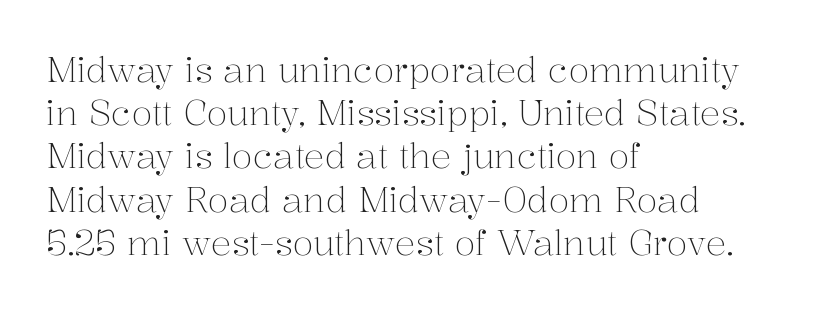
Q: Is the text bold? A: No.
Q: Is the text italic (slanted)? A: No, it is upright.
Q: Is the typeface a serif or a sans-serif typeface? A: Serif.
Q: Is the text underlined? A: No.
Q: How is the paragraph aligned? A: Left-aligned.
Q: Is the spacing between letters normal or unusually wide? A: Normal.
Q: Is the spacing between lines tight, normal or loose? A: Normal.
Q: Width (condensed, normal, or wide)? A: Normal.
Q: Stroke contrast? A: Medium.
Q: x-height? A: Medium.
Q: Monospaced? A: No.
